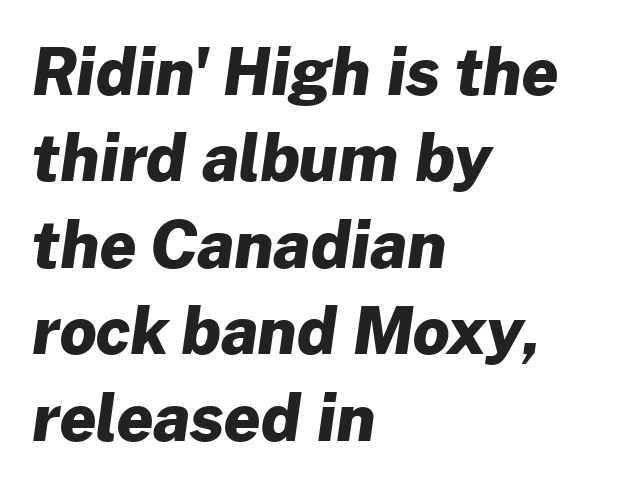
The image shows 64 px heavy sans-serif type; set left-aligned, normal line spacing (1.35x), normal letter spacing, not underlined; low stroke contrast and a medium x-height.
